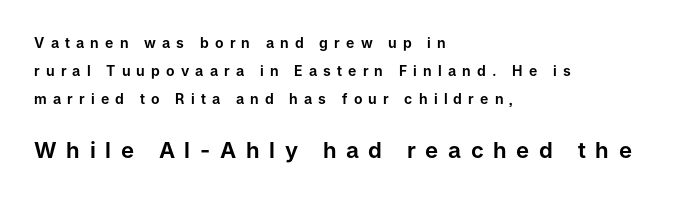
Bigger letters appear in the bottom chunk; the top chunk is reduced. The baseline area is clear. The setting favours the left margin, as ordinary paragraphs usually do. Students, note that the glyphs here are deliberately spaced far apart.
